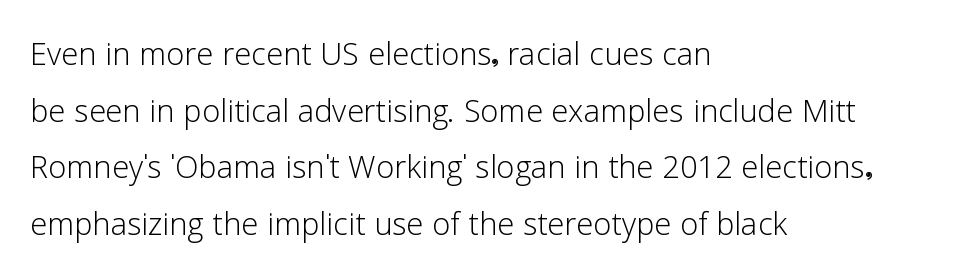
Vertically, the passage feels balanced, rows spaced as you'd expect. The axis of the letterforms is exactly vertical. A quiet, ordinary-to-light weight characterises the typeface. The ragged edge is on the right, which tells us the setting is flush left.
